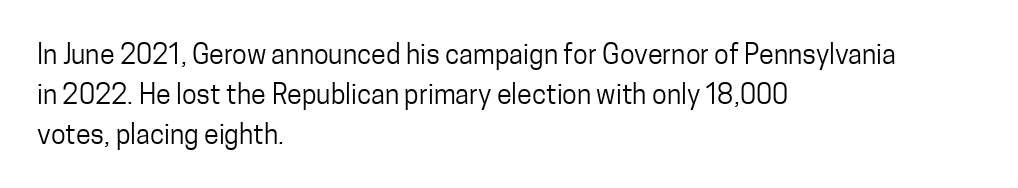
Q: Is the text bold? A: No.
Q: Is the text italic (slanted)? A: No, it is upright.
Q: Is the text underlined? A: No.
Q: How is the paragraph aligned? A: Left-aligned.
Q: Is the spacing between letters normal or unusually wide? A: Normal.
Q: Is the spacing between lines tight, normal or loose? A: Normal.
